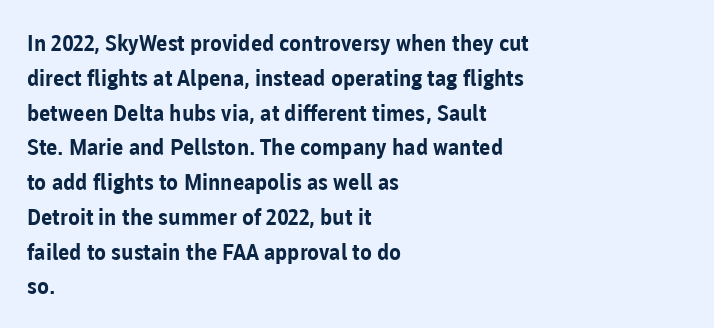
Q: Is the text bold? A: Yes.
Q: Is the text italic (slanted)? A: No, it is upright.
Q: Is the text underlined? A: No.
Q: How is the paragraph aligned? A: Left-aligned.
Q: Is the spacing between letters normal or unusually wide? A: Normal.
Q: Is the spacing between lines tight, normal or loose? A: Normal.
